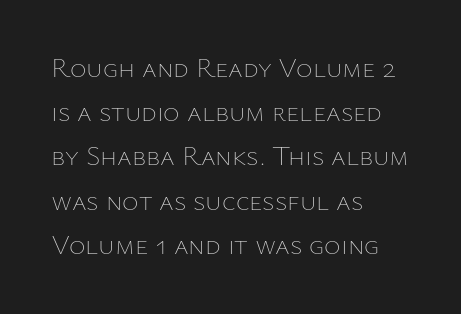
Leftover space on each line is placed entirely after the last word. Designer's note — italics off, roman on. The typeface has the unassuming heft of standard copy or less. Leading: standard.
